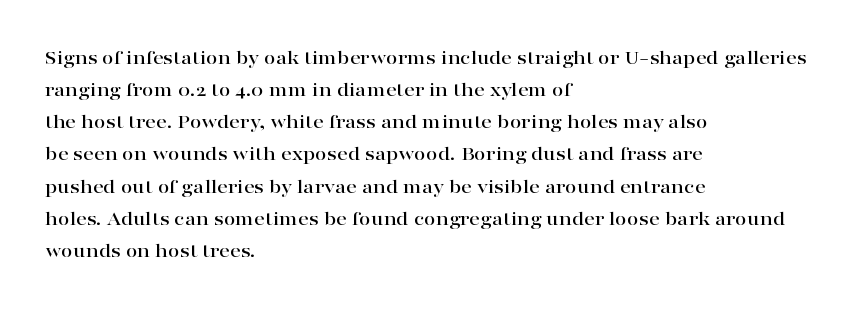
The image shows 21 px text type, upright; set left-aligned, normal line spacing (1.53x), normal letter spacing, not underlined.
